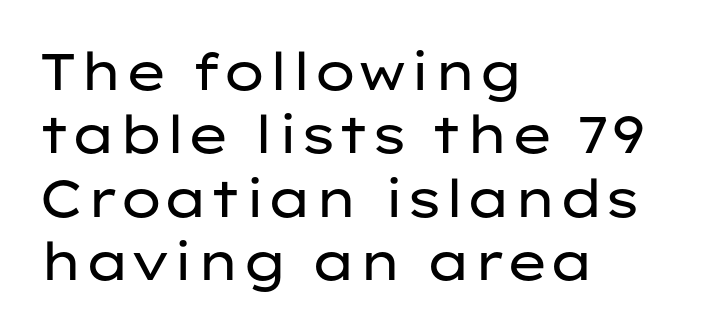
Q: Is the text bold? A: No.
Q: Is the text italic (slanted)? A: No, it is upright.
Q: Is the typeface a serif or a sans-serif typeface? A: Sans-serif.
Q: Is the text underlined? A: No.
Q: How is the paragraph aligned? A: Left-aligned.
Q: Is the spacing between letters normal or unusually wide? A: Normal.
Q: Width (condensed, normal, or wide)? A: Wide.
Q: Stroke contrast? A: Low.
Q: x-height? A: Medium.
Q: Monospaced? A: No.
